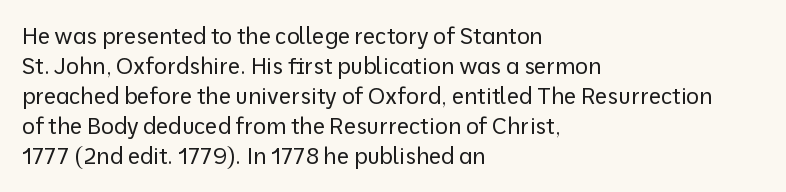
Q: Is the text bold? A: No.
Q: Is the text italic (slanted)? A: No, it is upright.
Q: Is the text underlined? A: No.
Q: How is the paragraph aligned? A: Left-aligned.
Q: Is the spacing between letters normal or unusually wide? A: Normal.
Q: Is the spacing between lines tight, normal or loose? A: Normal.
